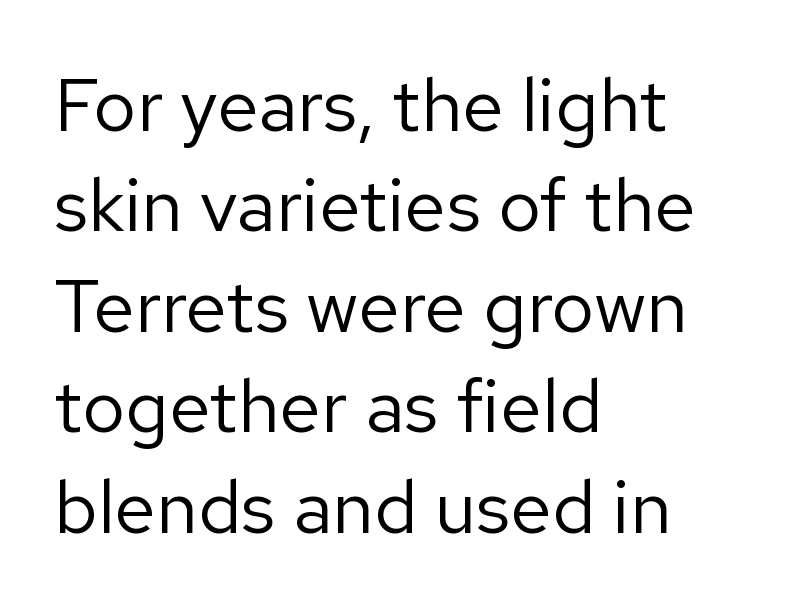
Underline: absent. No chunkiness to these letters — they're not bold. Nope, not italic — everything's standing straight. Nobody touched the tracking dial on this one.
